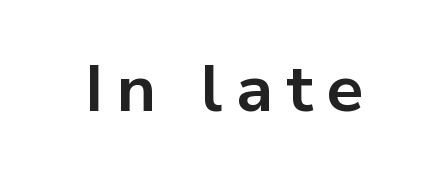
Q: Is the text bold? A: Yes.
Q: Is the text italic (slanted)? A: No, it is upright.
Q: Is the typeface a serif or a sans-serif typeface? A: Sans-serif.
Q: Is the text underlined? A: No.
Q: Is the spacing between letters normal or unusually wide? A: Unusually wide.
Q: Width (condensed, normal, or wide)? A: Normal.
Q: Stroke contrast? A: Low.
Q: x-height? A: Medium.
Q: Monospaced? A: No.
